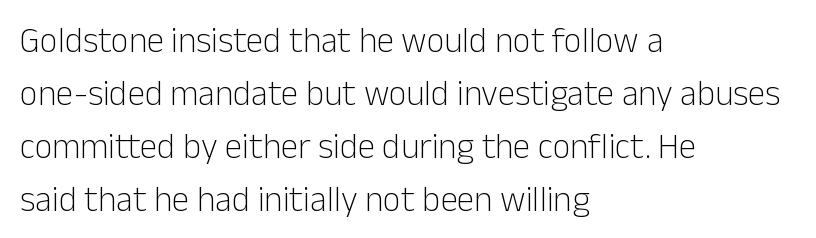
Q: Is the text bold? A: No.
Q: Is the text italic (slanted)? A: No, it is upright.
Q: Is the typeface a serif or a sans-serif typeface? A: Sans-serif.
Q: Is the text underlined? A: No.
Q: How is the paragraph aligned? A: Left-aligned.
Q: Is the spacing between letters normal or unusually wide? A: Normal.
Q: Is the spacing between lines tight, normal or loose? A: Normal.
Q: Width (condensed, normal, or wide)? A: Normal.
Q: Stroke contrast? A: Low.
Q: x-height? A: Medium.
Q: Monospaced? A: No.
